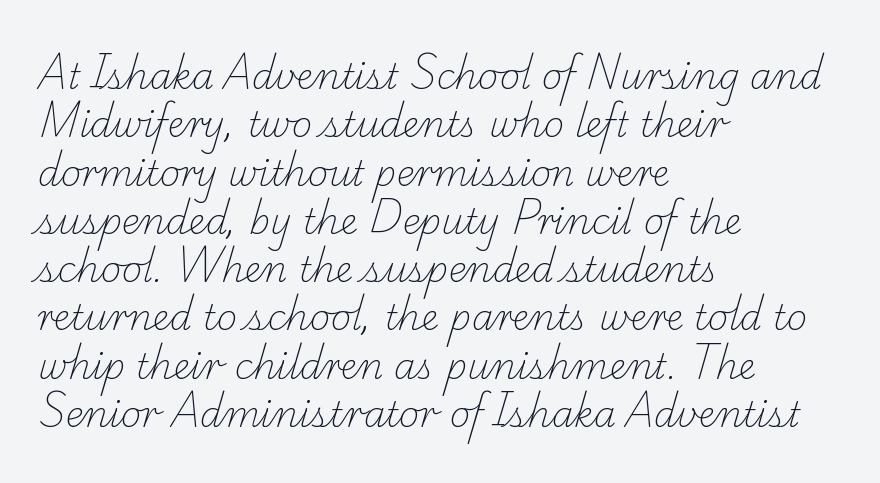
{"serif": "yes", "bold": "no", "weight": "light", "width": "normal", "stroke_contrast": "low", "x_height": "small", "monospaced": "no", "underline": "no", "align": "left", "line_spacing": "normal", "line_spacing_ratio": 1.38, "letter_spacing": "normal", "letter_spacing_em": 0.0, "glyph_px": 35}
